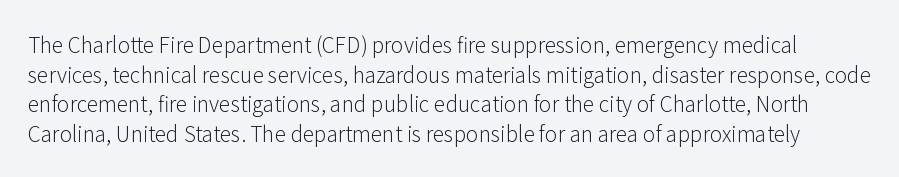
A typesetter would call this leading conventional body-copy spacing. In terms of letterspacing, this is plain default setting. Upright lettering throughout. The area under the type is left untouched. Bold? No — there's no thickening of the strokes.
